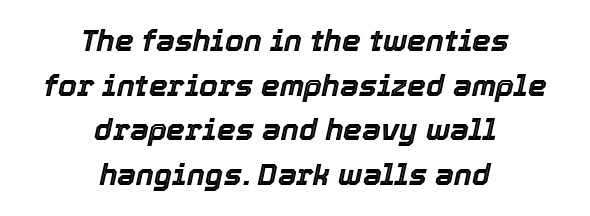
Q: Is the text italic (slanted)? A: Yes, it leans right by about 12 degrees.
Q: Is the text underlined? A: No.
Q: How is the paragraph aligned? A: Centered.
Q: Is the spacing between letters normal or unusually wide? A: Normal.
Q: Is the spacing between lines tight, normal or loose? A: Normal.
Q: Width (condensed, normal, or wide)? A: Normal.
Q: x-height? A: Medium.
Q: Monospaced? A: No.
